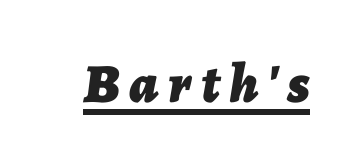
Rendered with sloped, italic letterforms. Proportional: the letters do not fall into vertical columns. The passage shown is underscored from start to finish. Chunky letters — that's bold for sure.
